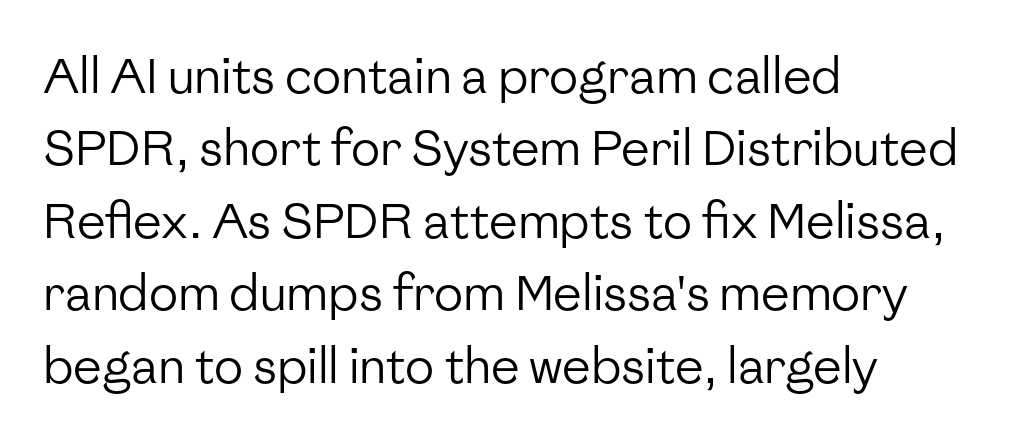
The image shows 48 px regular-weight sans-serif type, upright; set left-aligned, normal line spacing (1.51x), normal letter spacing, not underlined; low stroke contrast and a medium x-height.
